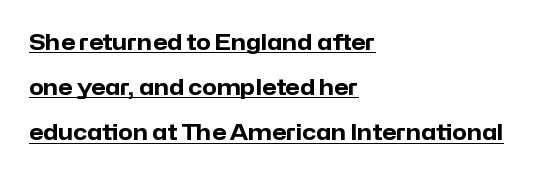
The image shows 21 px bold type, upright; set left-aligned, loose line spacing (2.15x), normal letter spacing, underlined.
